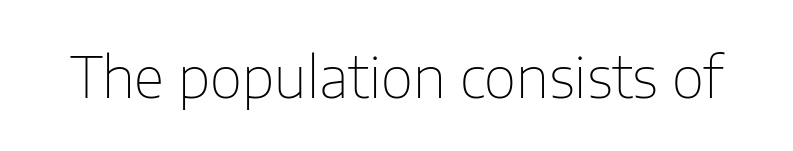
{"serif": "no", "italic": "no", "bold": "no", "weight": "thin", "width": "normal", "stroke_contrast": "low", "x_height": "medium", "monospaced": "no", "underline": "no", "letter_spacing": "normal", "letter_spacing_em": 0.0, "glyph_px": 56}
